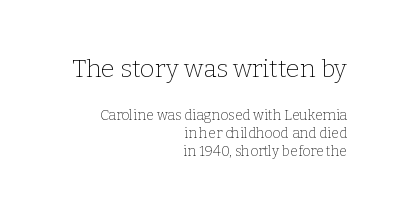
A light-to-regular cut is what we see here. The gaps between neighbouring characters are ordinary and unremarkable. Quick note: underline off. The rows are spaced the way most documents space them. Caption: upper text group enlarged, lower text group reduced. The rag falls on the left side of this text block.
